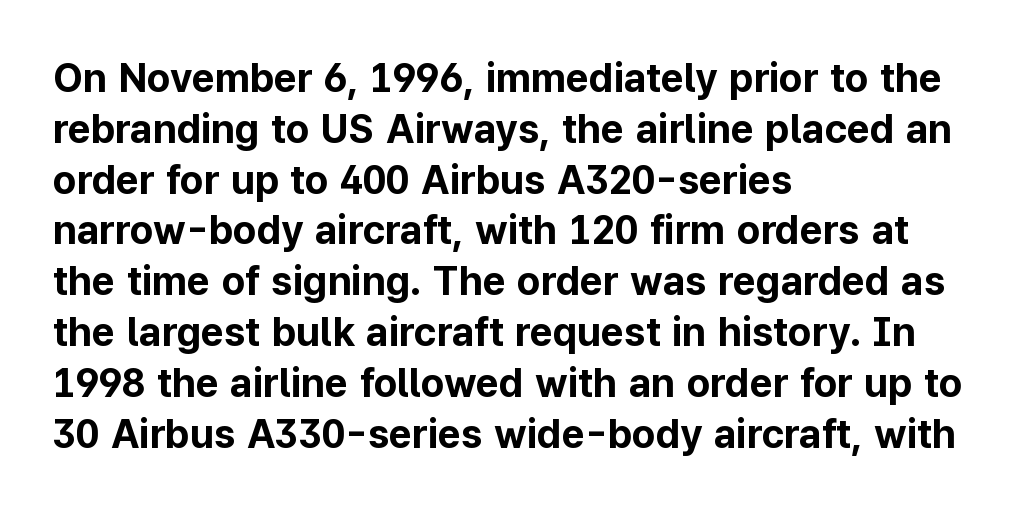
The image shows 40 px bold sans-serif type, upright; set left-aligned, normal line spacing (1.27x), normal letter spacing, not underlined; low stroke contrast and a medium x-height.
